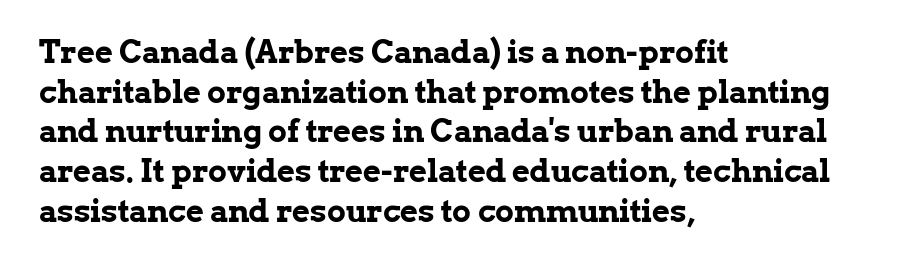
Ascenders rise straight up at ninety degrees. Horizontal bands of white between lines are of average thickness. The line texture is even and compact thanks to regular tracking. A bare baseline throughout the passage. The compositor pushed each line to the left boundary.
